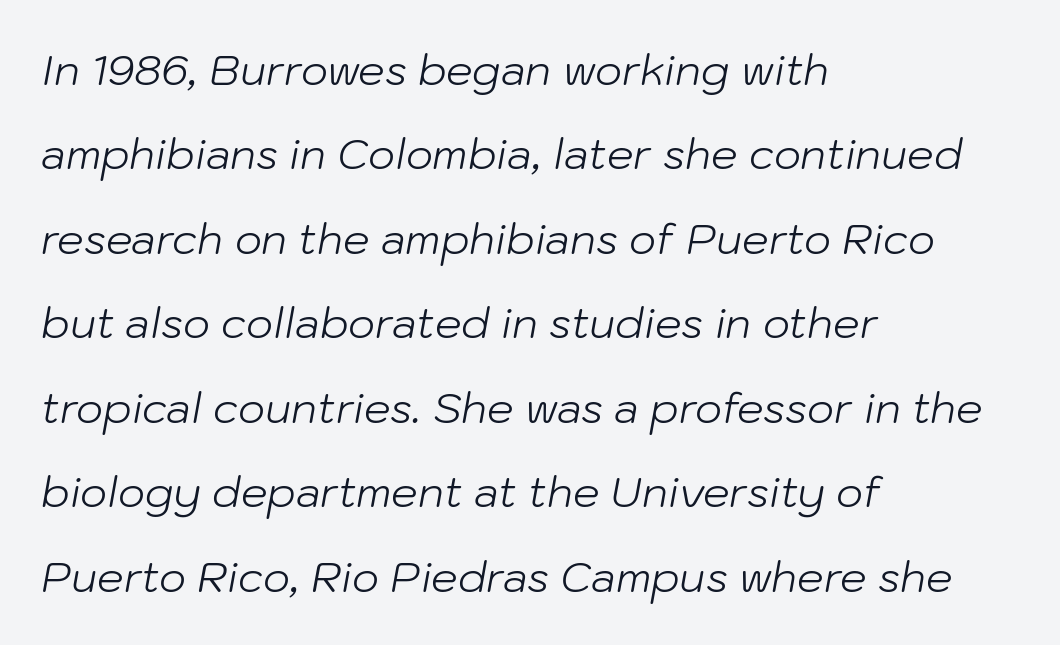
The image shows 42 px light type, italic (leaning right); set left-aligned, loose line spacing (2.01x), normal letter spacing, not underlined; low stroke contrast and a medium x-height.
